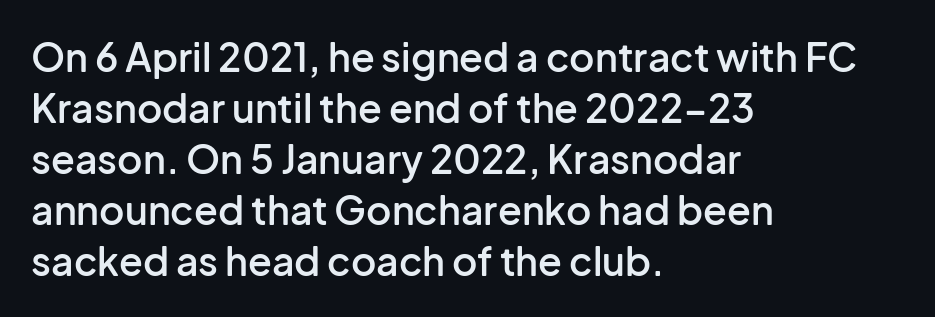
The image shows 39 px semibold sans-serif type, upright; set left-aligned, normal line spacing (1.31x), normal letter spacing, not underlined; low stroke contrast and a medium x-height.
